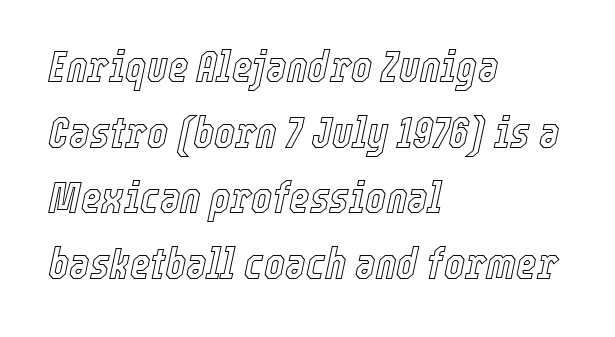
This sample has the flowing, uneven cadence of proportional lettering. The passage shown stacks its lines at a standard gap. The rendering keeps characters at their native spacing. These lines were composed using italics.
